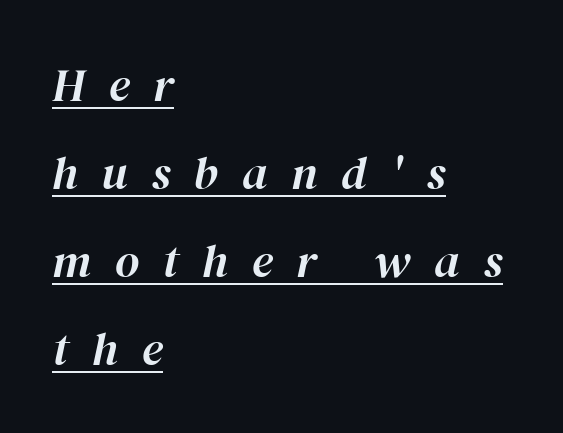
{"italic": "yes", "lean": "right", "slant_degrees": 12, "width": "normal", "stroke_contrast": "high", "x_height": "medium", "monospaced": "no", "underline": "yes", "align": "left", "line_spacing_ratio": 1.87, "letter_spacing": "wide", "letter_spacing_em": 0.5, "glyph_px": 47}
